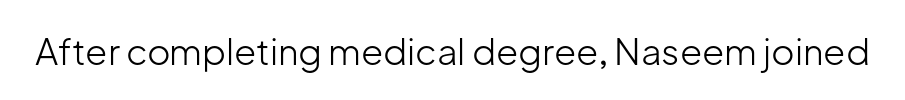
{"serif": "no", "italic": "no", "bold": "no", "weight": "light", "width": "normal", "stroke_contrast": "low", "x_height": "medium", "monospaced": "no", "underline": "no", "letter_spacing": "normal", "letter_spacing_em": 0.0, "glyph_px": 36}
